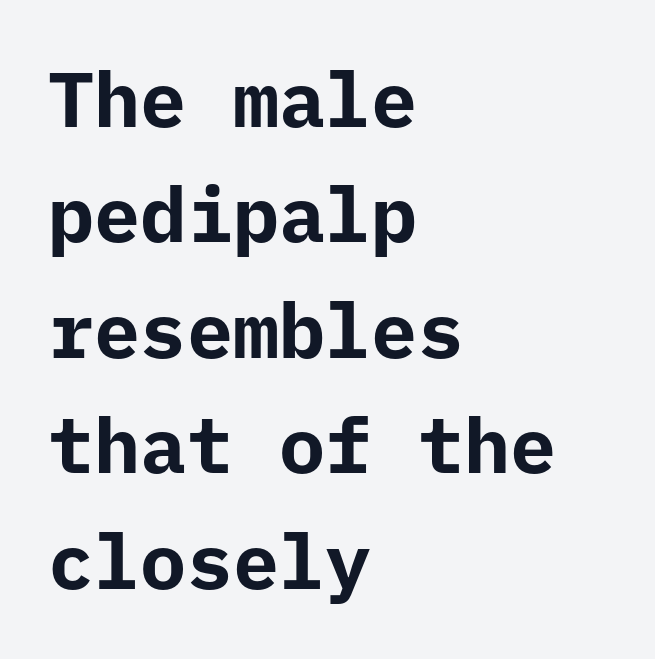
The image shows 77 px bold sans-serif type, upright, monospaced; set left-aligned, normal line spacing (1.5x), normal letter spacing, not underlined; low stroke contrast and a medium x-height.
